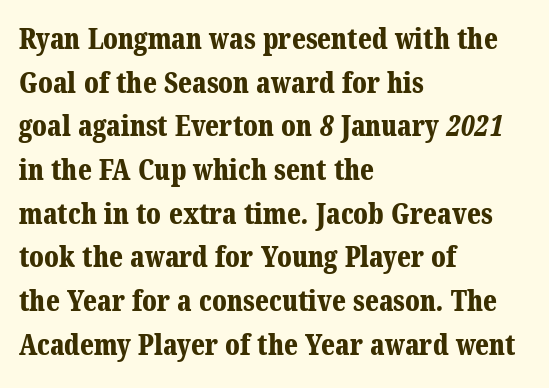
The image shows 28 px bold serif type; set left-aligned, normal line spacing (1.56x), normal letter spacing, not underlined; medium stroke contrast and a medium x-height.
